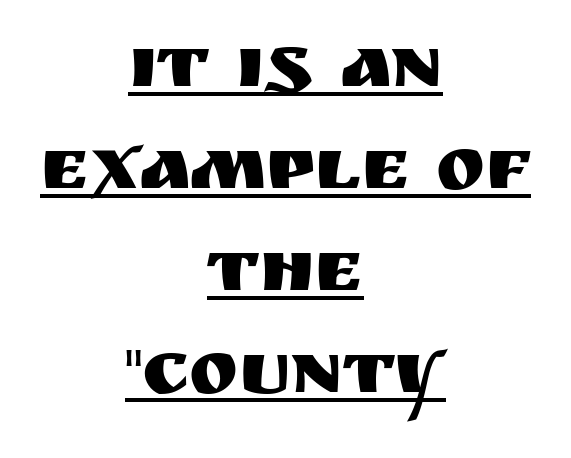
{"serif": "no", "italic": "no", "width": "normal", "stroke_contrast": "medium", "x_height": "large", "monospaced": "no", "underline": "yes", "align": "center", "line_spacing": "normal", "line_spacing_ratio": 1.38, "letter_spacing": "normal", "letter_spacing_em": 0.0, "glyph_px": 74}
